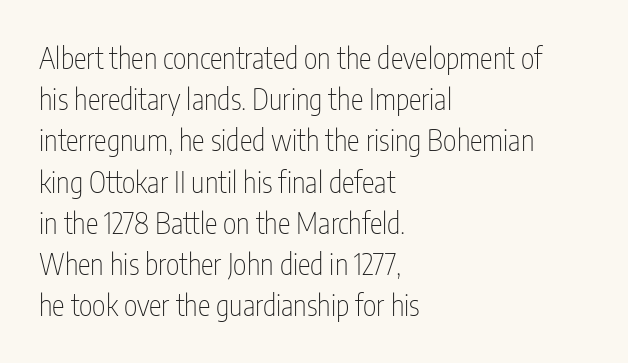
{"serif": "no", "italic": "no", "bold": "no", "weight": "thin", "width": "condensed", "stroke_contrast": "low", "x_height": "medium", "monospaced": "no", "underline": "no", "align": "left", "line_spacing": "normal", "line_spacing_ratio": 1.42, "letter_spacing": "normal", "letter_spacing_em": 0.0, "glyph_px": 29}
